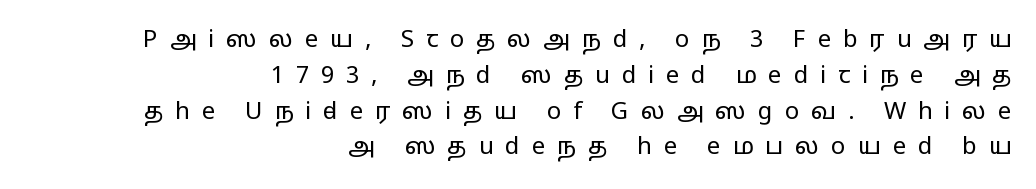
Q: Is the text bold? A: No.
Q: Is the text italic (slanted)? A: No, it is upright.
Q: Is the text underlined? A: No.
Q: How is the paragraph aligned? A: Right-aligned.
Q: Is the spacing between letters normal or unusually wide? A: Unusually wide.
Q: Is the spacing between lines tight, normal or loose? A: Normal.
